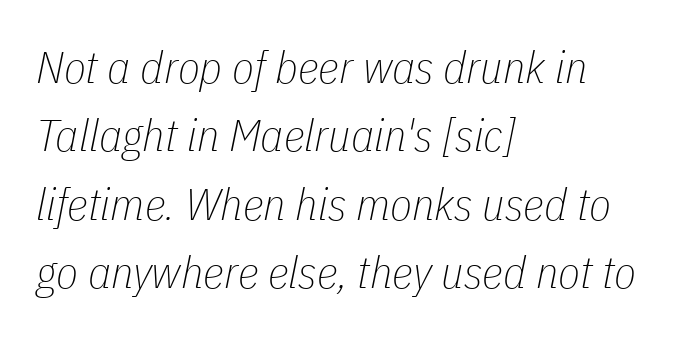
Regarding leading, the lines here are spaced in the standard way. Quick note: italic. Descender tails drop into unmarked territory. Inter-character spacing is left at the font's built-in metrics. Caption: face not bold, strokes unweighted.
